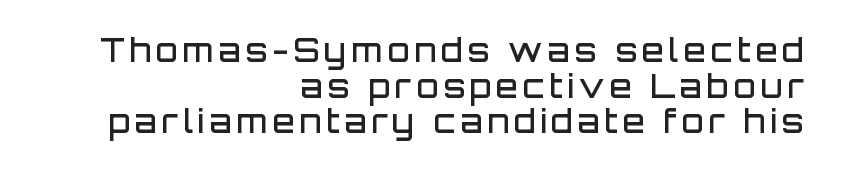
The image shows 32 px semibold sans-serif type, upright; set right-aligned, tight line spacing (1.11x), not underlined; low stroke contrast and a large x-height.
